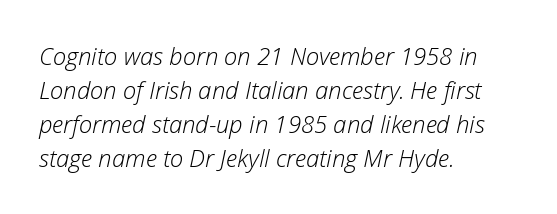
{"italic": "yes", "lean": "right", "slant_degrees": 12, "bold": "no", "underline": "no", "align": "left", "line_spacing": "normal", "line_spacing_ratio": 1.41, "letter_spacing": "normal", "letter_spacing_em": 0.0, "glyph_px": 24}
